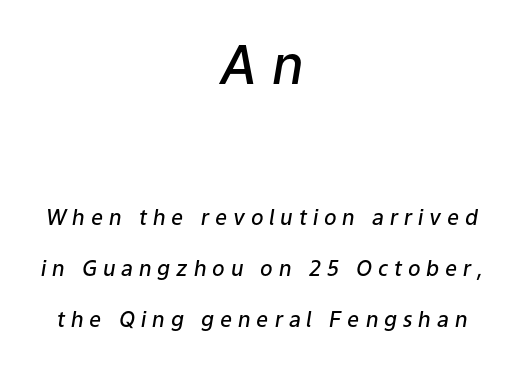
Whoever set this made the first block the dominant, larger element. Display-style spreading of the glyphs; the letterfit is very open. Each letter keeps its own natural width here, so spacing adapts to shape. You could fit nearly another row in the gap between these rows. There's an unmistakable incline to the writing here. Words float on clear page, feet unadorned.
